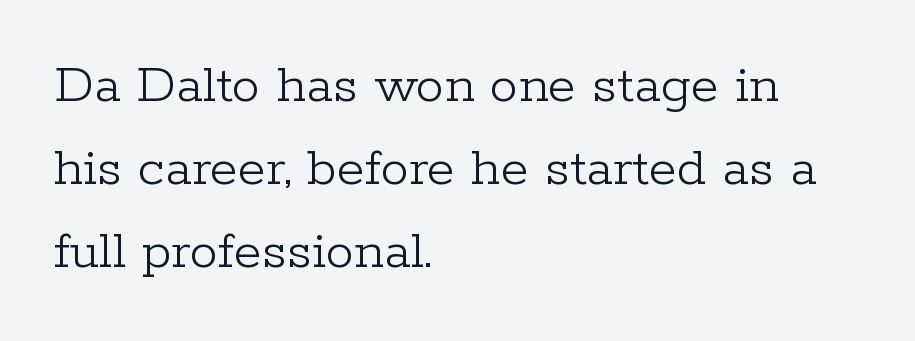
Note the varied advance widths — an 'i' is clearly narrower than an 'm'. Heaviness? Minimal to ordinary, like unemphasized prose. The face used here is seriffed, in the tradition of book romans. The block of text has a typical density, with ordinary space between rows. Letter spacing: default.
